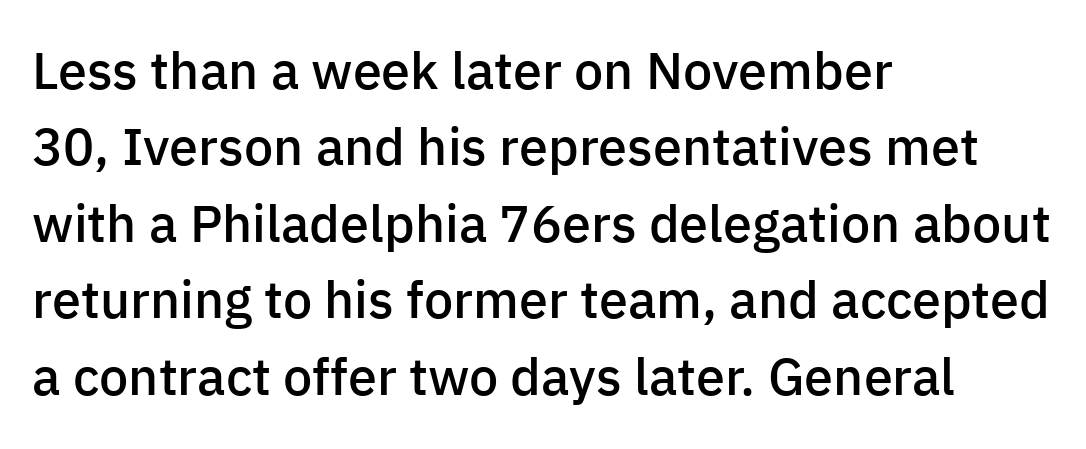
The image shows 52 px semibold sans-serif type, upright; set left-aligned, normal line spacing (1.47x), normal letter spacing, not underlined; low stroke contrast and a medium x-height.
